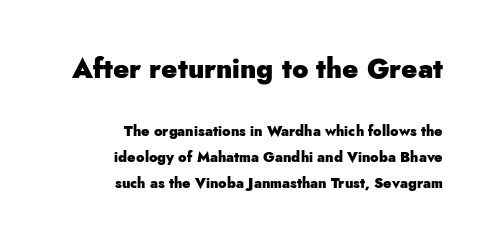
The image shows 27 px bold type, upright; set right-aligned, line spacing 1.87x, normal letter spacing, not underlined; the first (top) block is 1.93x larger.
